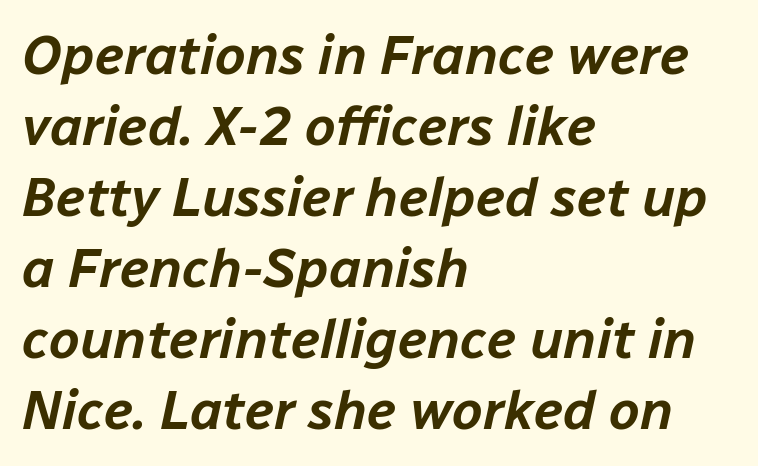
The image shows 55 px text type, italic (leaning right); set left-aligned, normal line spacing (1.29x), normal letter spacing, not underlined; low stroke contrast and a medium x-height.
